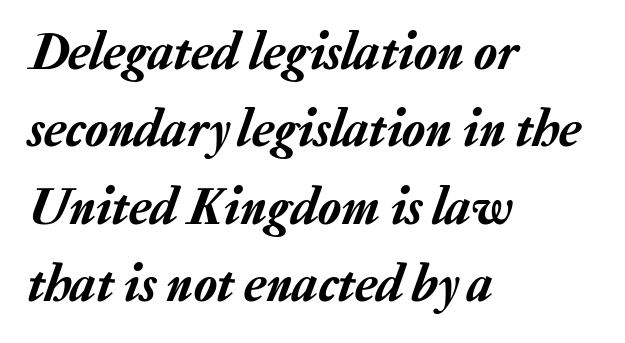
{"italic": "yes", "lean": "right", "slant_degrees": 20, "width": "normal", "stroke_contrast": "low", "x_height": "medium", "monospaced": "no", "underline": "no", "align": "left", "line_spacing": "normal", "line_spacing_ratio": 1.46, "letter_spacing": "normal", "letter_spacing_em": 0.0, "glyph_px": 53}
